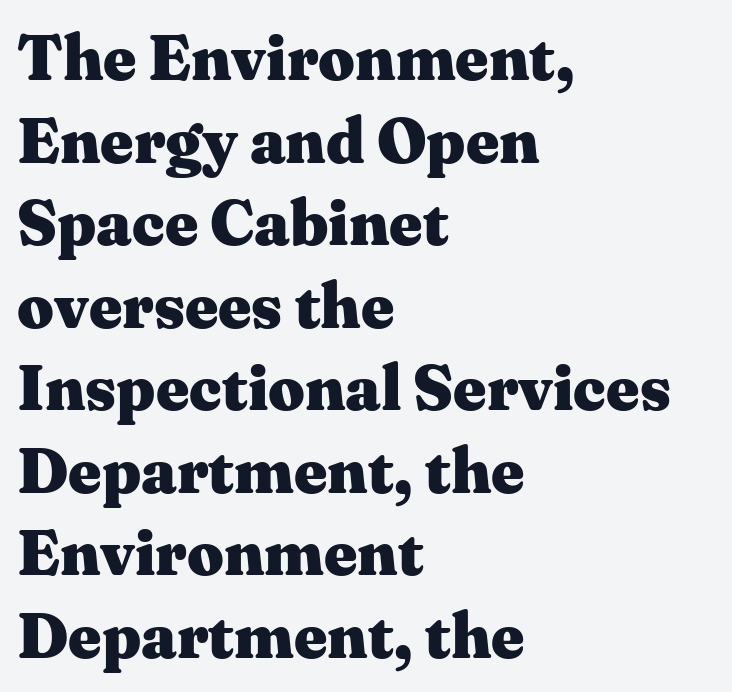
{"serif": "yes", "italic": "no", "bold": "yes", "weight": "heavy", "width": "wide", "stroke_contrast": "medium", "x_height": "medium", "monospaced": "no", "underline": "no", "align": "left", "line_spacing": "normal", "line_spacing_ratio": 1.29, "letter_spacing": "normal", "letter_spacing_em": 0.0, "glyph_px": 64}
